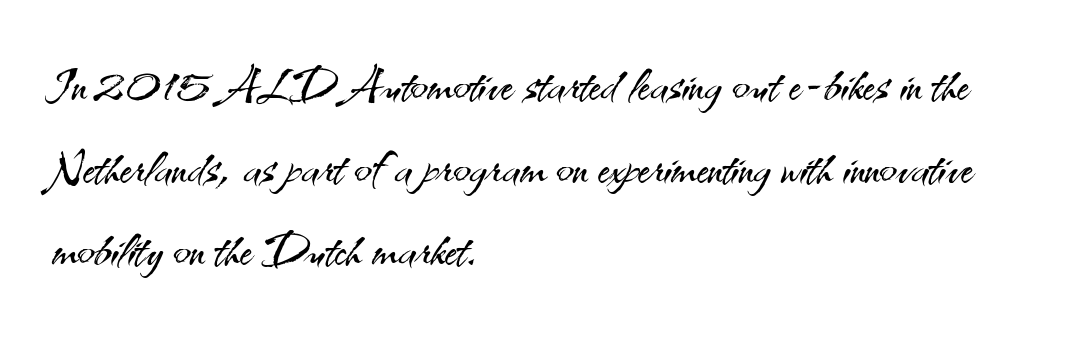
{"serif": "no", "bold": "no", "weight": "light", "width": "normal", "stroke_contrast": "medium", "x_height": "small", "monospaced": "no", "underline": "no", "align": "left", "line_spacing": "normal", "line_spacing_ratio": 1.27, "letter_spacing": "normal", "letter_spacing_em": 0.0, "glyph_px": 65}
